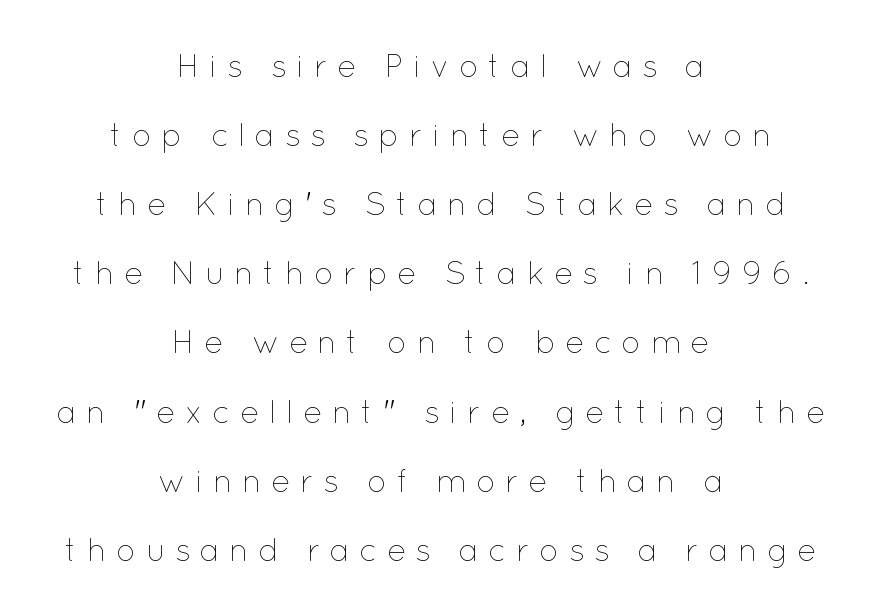
If you folded the block vertically in half, each line would mirror itself in length. Nope, not italic — everything's standing straight. Tracking here is generous; glyphs stand well apart from one another. Think of a printed novel: that variable character pitch is what you see here. This block would shrink considerably if given ordinary leading; it's expanded now. Glance below the letters and you will spot only blank space.
